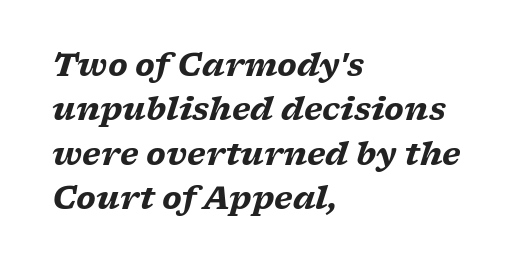
There's an unmistakable incline to the writing here. The space directly below the letters is spotless. Observe the serifs anchoring each vertical stroke in this sample. This sample is left-justified, so line endings fall wherever the words run out.
